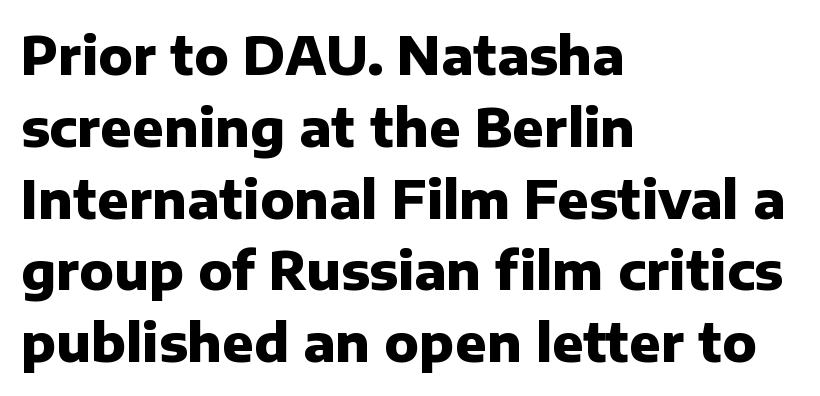
Each letter keeps its own natural width here, so spacing adapts to shape. Every row of glyphs begins at an identical x-position on the left. Regular leading. Here the glyphs are tracked normally, forming tight word shapes. The lettering holds an erect, upright posture throughout. Compared with an ordinary text face, these strokes are far heavier — a full bold.
